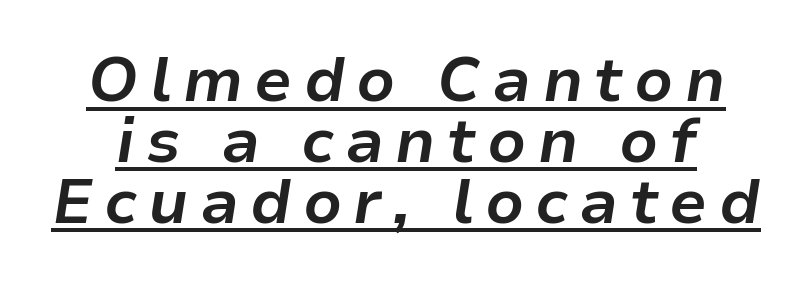
The image shows 62 px bold type, italic (leaning right); set tight line spacing (0.98x), underlined; low stroke contrast and a medium x-height.
